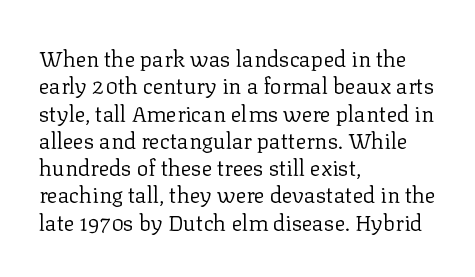
Rendered with straight, roman letterforms. Weight: not bold — regular or lighter. Words appear dense and cohesive because spacing is normal. Horizontal alignment here is leftward, the default for most running prose. A clean baseline with only descenders dipping below it.
